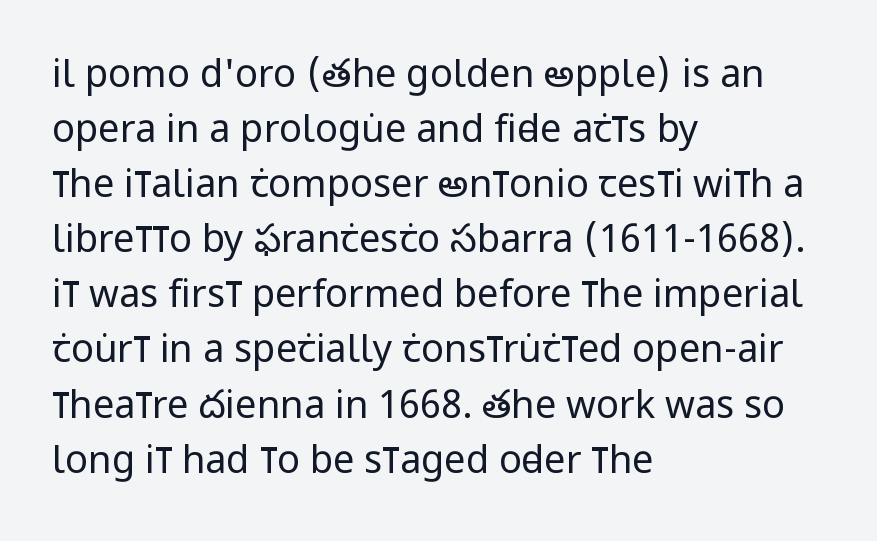
The image shows 38 px regular-weight, condensed sans-serif type, upright; set left-aligned, normal line spacing (1.45x), normal letter spacing, not underlined; low stroke contrast and a large x-height.
